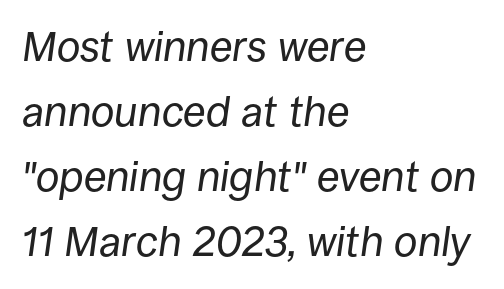
The image shows 42 px regular-weight type, italic (leaning right); set left-aligned, normal line spacing (1.55x), normal letter spacing, not underlined; low stroke contrast and a large x-height.
